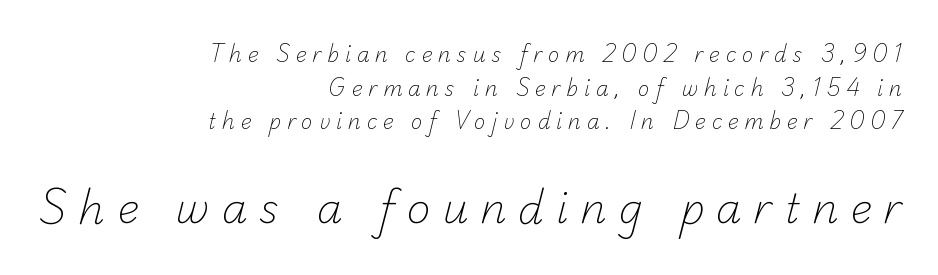
{"serif": "no", "bold": "no", "weight": "light", "width": "normal", "stroke_contrast": "low", "x_height": "small", "monospaced": "no", "underline": "no", "align": "right", "line_spacing": "normal", "line_spacing_ratio": 1.68, "letter_spacing": "wide", "letter_spacing_em": 0.29, "larger_block": "second", "size_ratio": 2.05, "glyph_px": 41}
